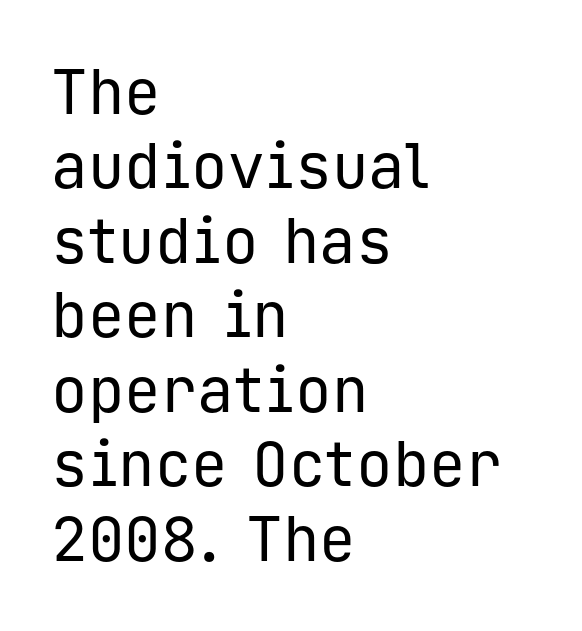
Every character here occupies the same horizontal width, giving the sample a typewriter-like rhythm. The rendering anchors every line to the left-hand side. Unlike a traditional serif, this face leaves its strokes unadorned. Style check: upright.
